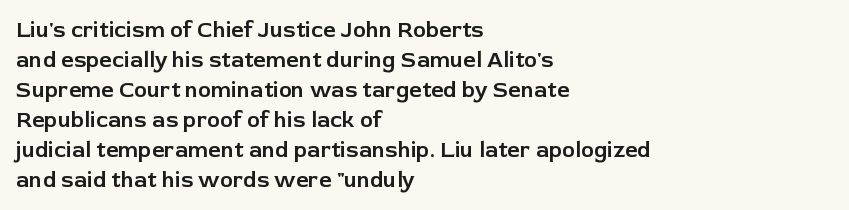
The image shows 22 px text type, upright; set left-aligned, normal line spacing (1.36x), normal letter spacing, not underlined.
